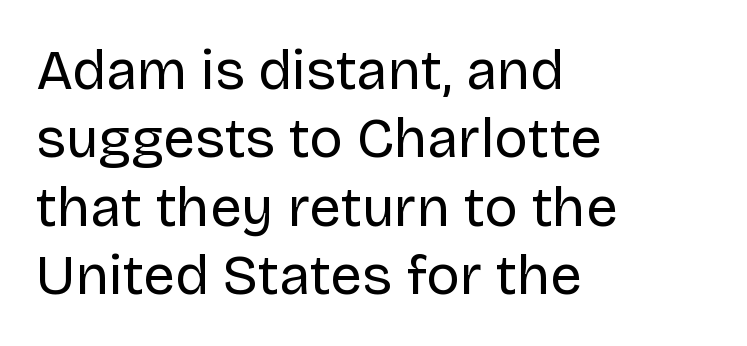
The image shows 56 px regular-weight sans-serif type, upright; set left-aligned, line spacing 1.22x, normal letter spacing, not underlined; low stroke contrast and a large x-height.
